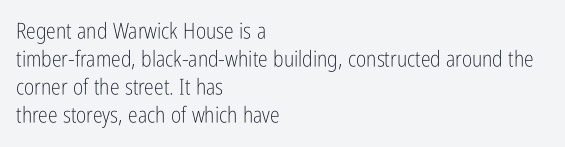
The image shows 22 px text type, upright; set left-aligned, normal line spacing (1.27x), normal letter spacing, not underlined.
